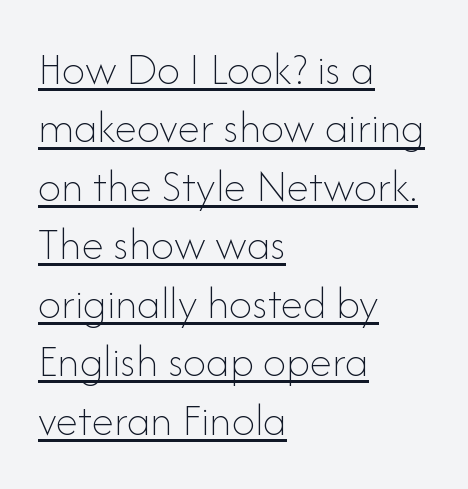
Q: Is the text bold? A: No.
Q: Is the text italic (slanted)? A: No, it is upright.
Q: Is the text underlined? A: Yes.
Q: How is the paragraph aligned? A: Left-aligned.
Q: Is the spacing between letters normal or unusually wide? A: Normal.
Q: Is the spacing between lines tight, normal or loose? A: Normal.
Q: Width (condensed, normal, or wide)? A: Normal.
Q: Stroke contrast? A: Low.
Q: x-height? A: Small.
Q: Monospaced? A: No.
